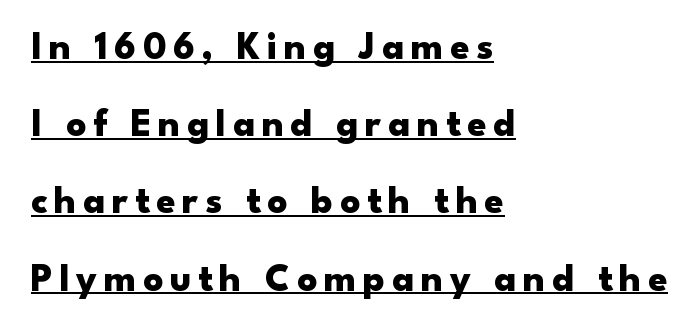
Q: Is the text bold? A: Yes.
Q: Is the text italic (slanted)? A: No, it is upright.
Q: Is the typeface a serif or a sans-serif typeface? A: Sans-serif.
Q: Is the text underlined? A: Yes.
Q: How is the paragraph aligned? A: Left-aligned.
Q: Is the spacing between lines tight, normal or loose? A: Loose.
Q: Width (condensed, normal, or wide)? A: Wide.
Q: Stroke contrast? A: Low.
Q: x-height? A: Small.
Q: Monospaced? A: No.
